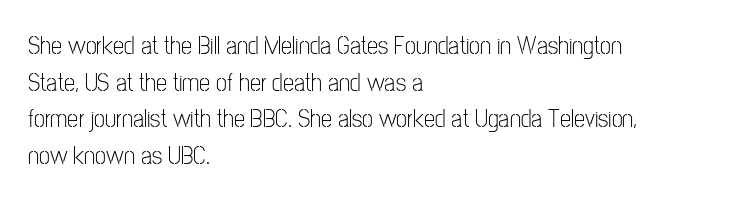
Weight: in the light-to-regular range. In CSS terms this would be text-align: left. The letters stand straight up with perfectly vertical stems. Each new line begins a customary step beneath the previous one. Characters follow at the spacing the type designer built in.
